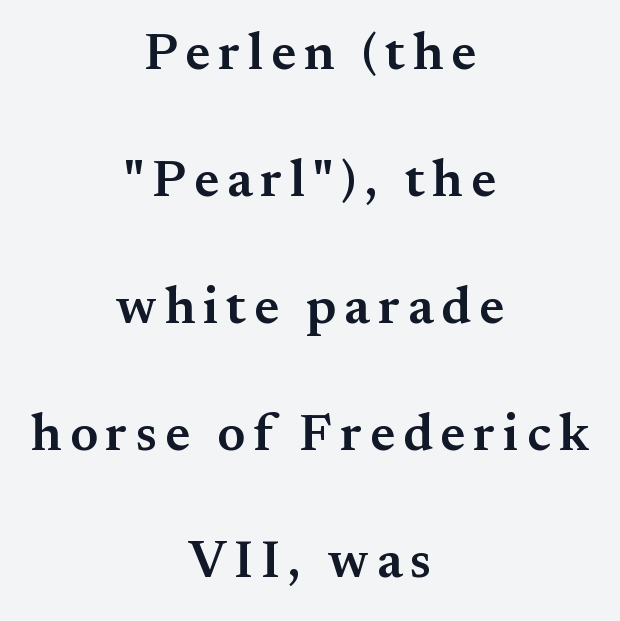
The image shows 52 px semibold serif type, upright; set centered, loose line spacing (2.44x), not underlined; medium stroke contrast and a small x-height.
